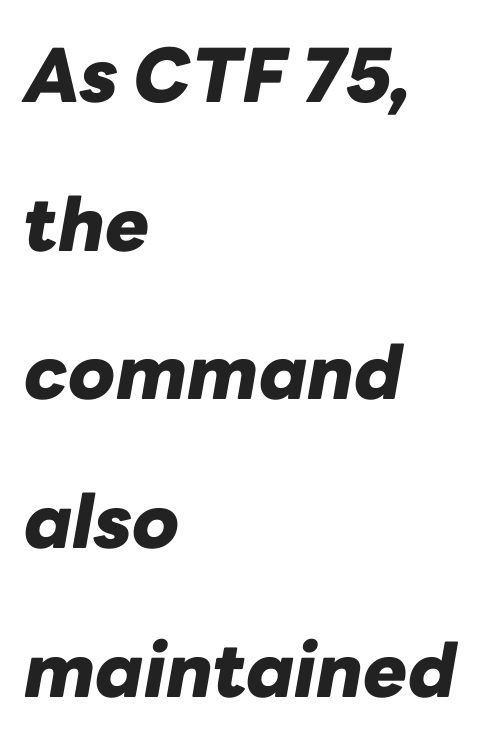
{"italic": "yes", "lean": "right", "slant_degrees": 10, "bold": "yes", "weight": "heavy", "width": "normal", "stroke_contrast": "low", "x_height": "medium", "monospaced": "no", "underline": "no", "align": "left", "line_spacing": "loose", "line_spacing_ratio": 2.01, "letter_spacing": "normal", "letter_spacing_em": 0.0, "glyph_px": 74}
